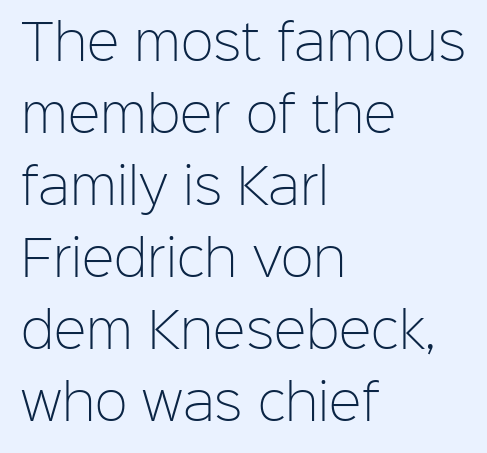
The image shows 49 px light sans-serif type, upright; set left-aligned, normal line spacing (1.47x), normal letter spacing, not underlined; low stroke contrast and a medium x-height.
